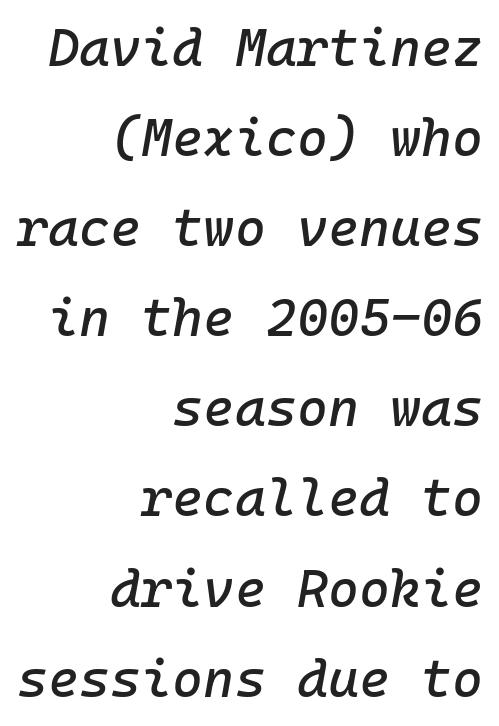
Check under the words: just untouched page. These lines are set flush right with a ragged left edge. A typesetter would call this leading conventional body-copy spacing. The font's italic variant was chosen for this text.
